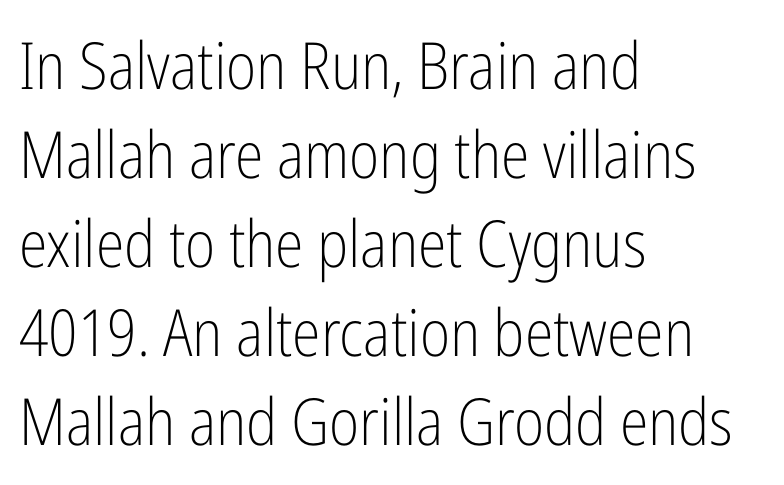
Q: Is the text bold? A: No.
Q: Is the text italic (slanted)? A: No, it is upright.
Q: Is the typeface a serif or a sans-serif typeface? A: Sans-serif.
Q: Is the text underlined? A: No.
Q: How is the paragraph aligned? A: Left-aligned.
Q: Is the spacing between letters normal or unusually wide? A: Normal.
Q: Is the spacing between lines tight, normal or loose? A: Normal.
Q: Width (condensed, normal, or wide)? A: Condensed.
Q: Stroke contrast? A: Low.
Q: x-height? A: Medium.
Q: Monospaced? A: No.
